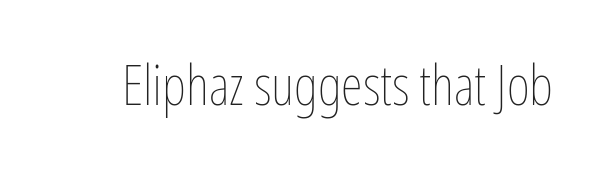
The image shows 56 px thin, condensed type, upright; set normal letter spacing, not underlined; low stroke contrast and a medium x-height.
